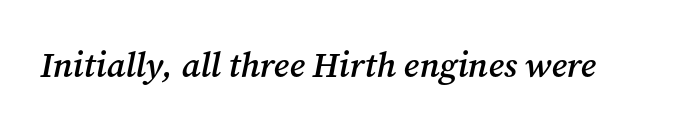
The image shows 35 px semibold serif type, italic (leaning right); set normal letter spacing, not underlined; medium stroke contrast and a medium x-height.
